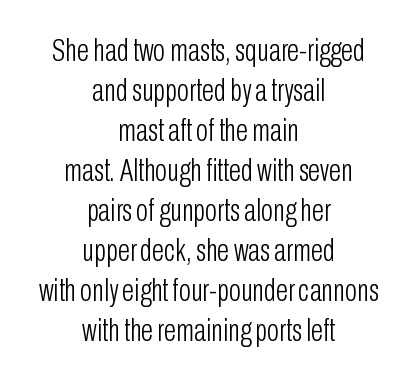
The image shows 32 px light, condensed sans-serif type, upright; set centered, normal line spacing (1.25x), normal letter spacing, not underlined; low stroke contrast and a medium x-height.
